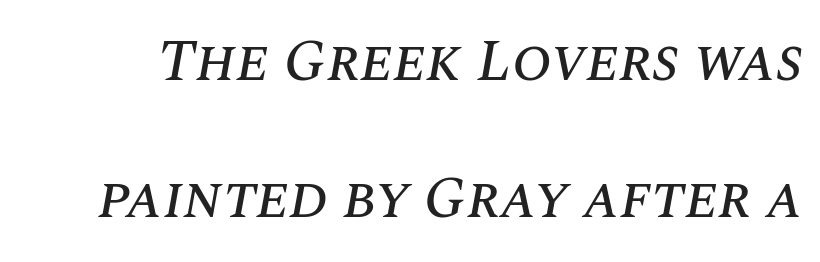
The image shows 59 px text type, italic (leaning right); set loose line spacing (2.32x), normal letter spacing, not underlined; medium stroke contrast and a large x-height.
